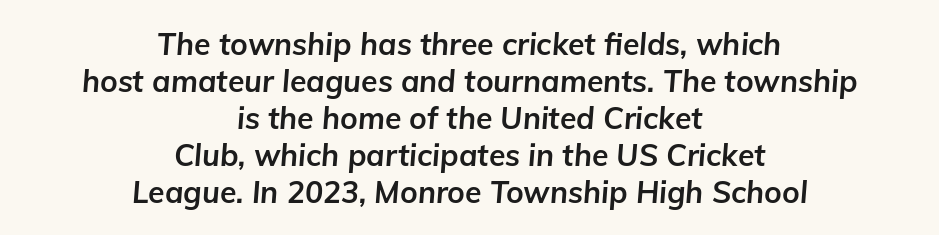
Q: Is the text bold? A: Yes.
Q: Is the text italic (slanted)? A: Yes, it leans right by about 5 degrees.
Q: Is the text underlined? A: No.
Q: How is the paragraph aligned? A: Centered.
Q: Is the spacing between letters normal or unusually wide? A: Normal.
Q: Width (condensed, normal, or wide)? A: Normal.
Q: Stroke contrast? A: Low.
Q: x-height? A: Medium.
Q: Monospaced? A: No.
